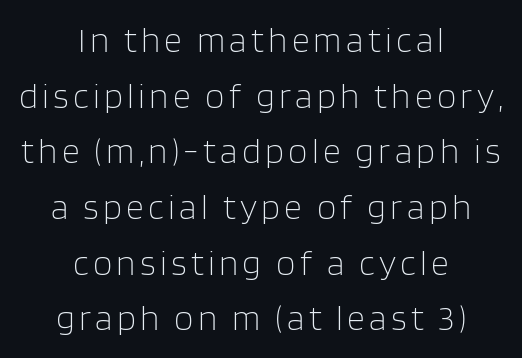
Nothing sits at the stroke ends, so this counts as sans-serif. Descender tails drop into unmarked territory. No italicization has been applied; the sample stays upright. This reads as an unemphasized weight, regular at the heaviest. The rows are spaced the way most documents space them.
